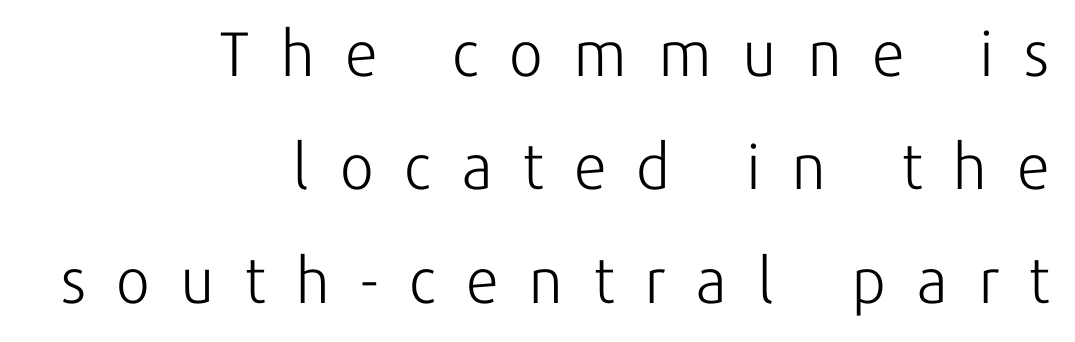
The image shows 63 px light sans-serif type, upright; set right-aligned, line spacing 1.8x, unusually wide letter spacing (+0.48 em), not underlined; low stroke contrast and a medium x-height.
